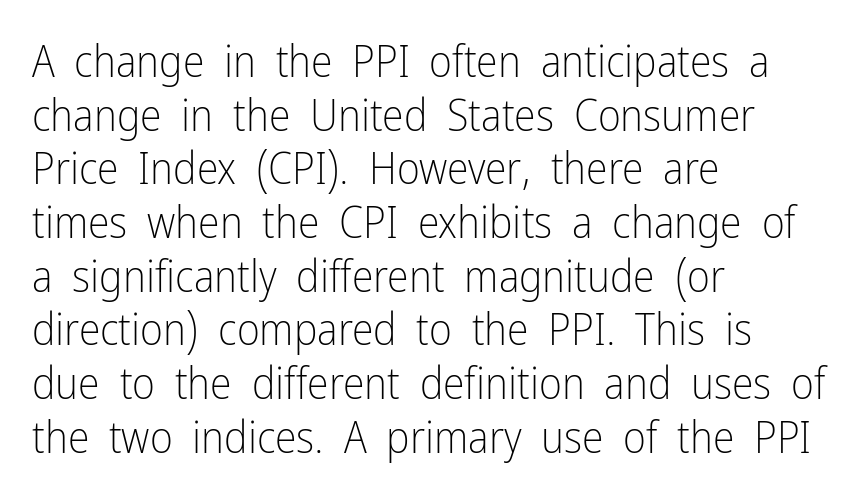
The image shows 44 px light, condensed sans-serif type, upright; set left-aligned, line spacing 1.22x, normal letter spacing, not underlined; low stroke contrast and a medium x-height.
